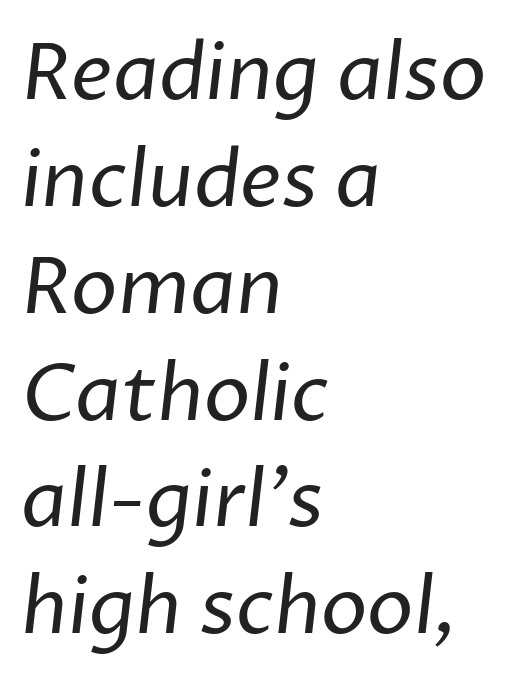
{"serif": "no", "bold": "no", "weight": "regular", "width": "normal", "stroke_contrast": "low", "x_height": "medium", "monospaced": "no", "underline": "no", "align": "left", "line_spacing": "normal", "line_spacing_ratio": 1.37, "letter_spacing": "normal", "letter_spacing_em": 0.0, "glyph_px": 78}
